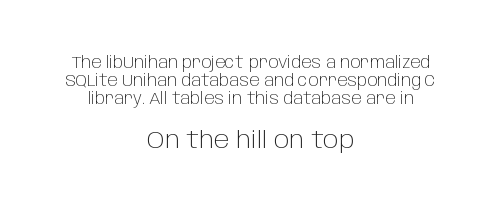
The image shows 24 px text type, upright; set centered, tight line spacing (1.12x), normal letter spacing, not underlined; the second (bottom) block is 1.5x larger.
